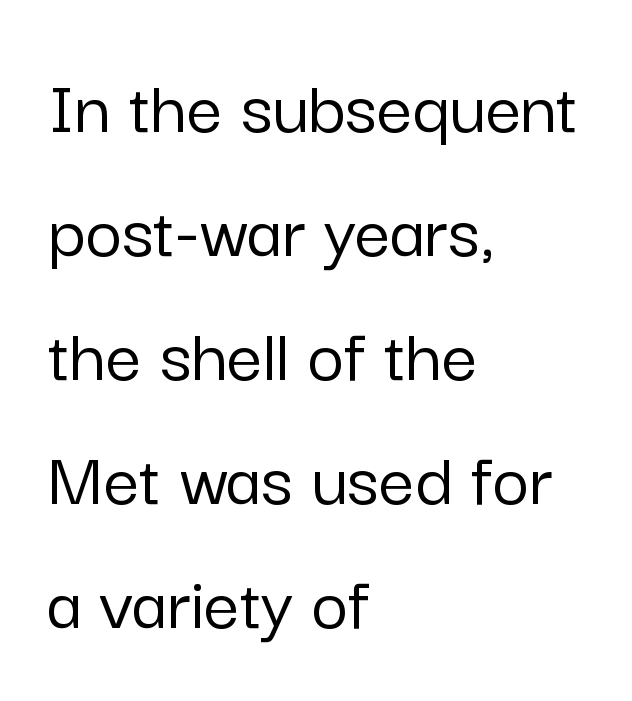
{"serif": "no", "italic": "no", "width": "normal", "stroke_contrast": "low", "x_height": "medium", "monospaced": "no", "underline": "no", "align": "left", "line_spacing": "normal", "line_spacing_ratio": 1.57, "letter_spacing": "normal", "letter_spacing_em": 0.0, "glyph_px": 79}
